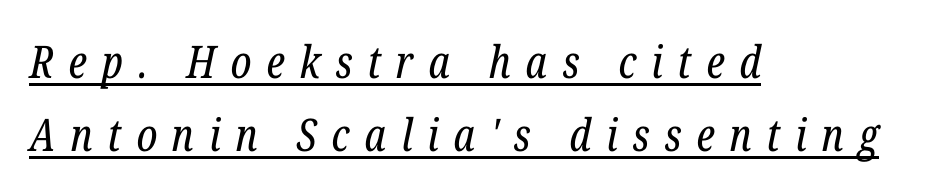
{"serif": "yes", "italic": "yes", "lean": "right", "slant_degrees": 12, "bold": "no", "weight": "regular", "width": "condensed", "stroke_contrast": "low", "x_height": "medium", "monospaced": "no", "underline": "yes", "align": "left", "line_spacing": "normal", "line_spacing_ratio": 1.63, "letter_spacing": "wide", "letter_spacing_em": 0.33, "glyph_px": 45}
